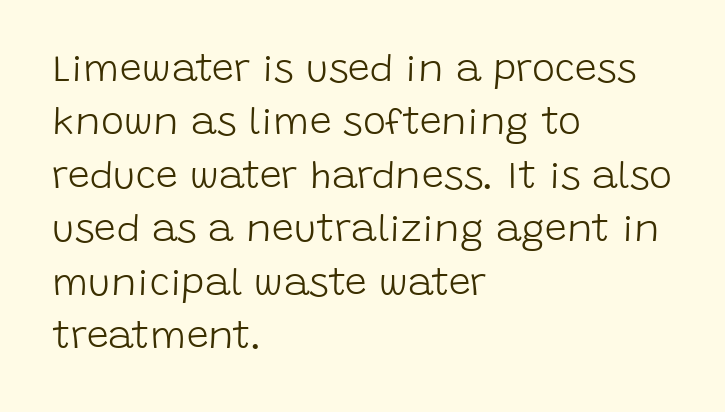
The image shows 39 px light sans-serif type, upright; set left-aligned, normal line spacing (1.37x), normal letter spacing, not underlined; low stroke contrast and a large x-height.
